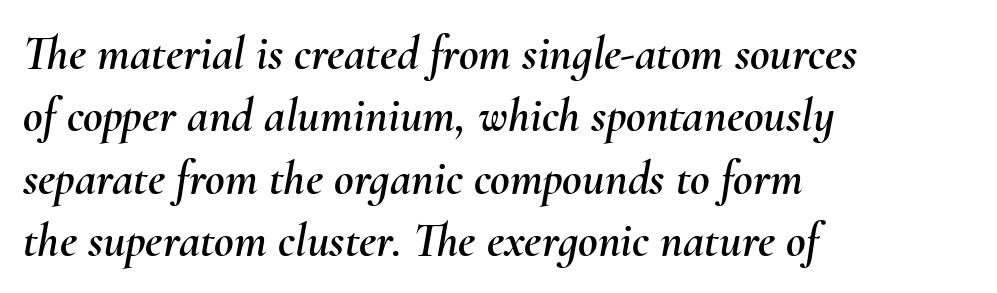
Q: Is the text italic (slanted)? A: Yes, it leans right by about 10 degrees.
Q: Is the text underlined? A: No.
Q: How is the paragraph aligned? A: Left-aligned.
Q: Is the spacing between letters normal or unusually wide? A: Normal.
Q: Is the spacing between lines tight, normal or loose? A: Normal.
Q: Width (condensed, normal, or wide)? A: Normal.
Q: Stroke contrast? A: Medium.
Q: x-height? A: Small.
Q: Monospaced? A: No.
